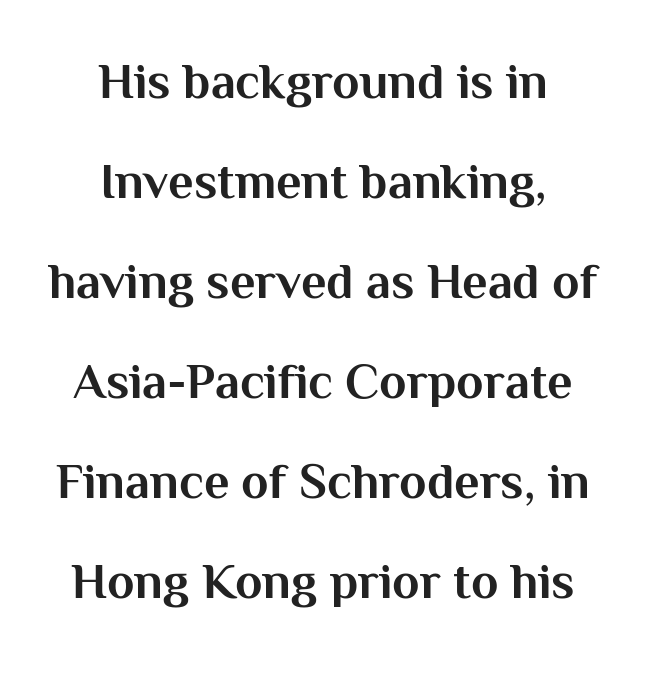
The image shows 50 px bold sans-serif type, upright; set centered, loose line spacing (2.0x), normal letter spacing, not underlined; medium stroke contrast and a medium x-height.
